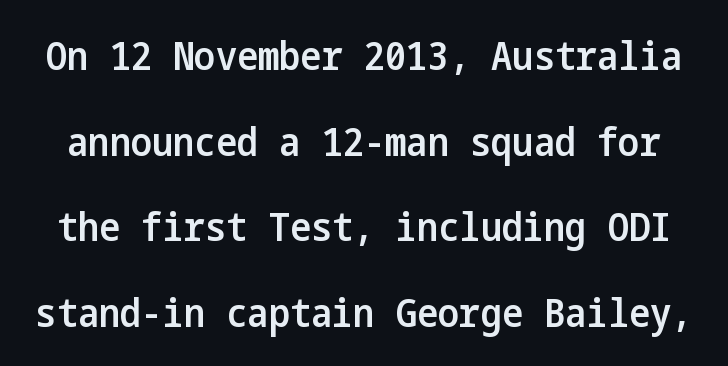
The letters stand upright; this is a roman face. To sum up the face: it is a sans, with no serifs. This sample trades compactness for vertical openness between lines. Look at the tracking — it's just the regular setting, nothing added.
